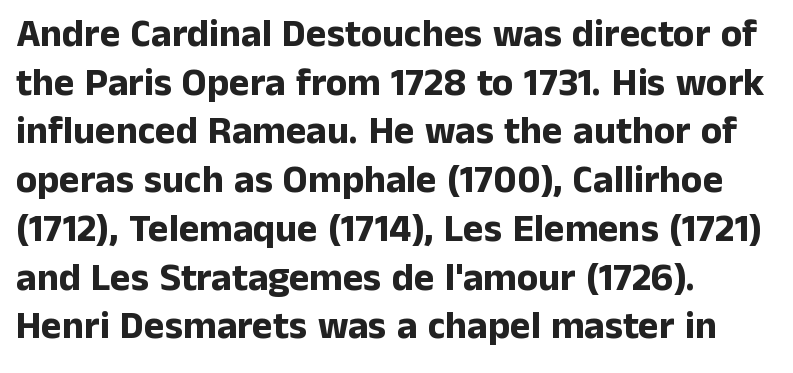
{"serif": "no", "italic": "no", "bold": "yes", "weight": "bold", "width": "normal", "stroke_contrast": "low", "x_height": "medium", "monospaced": "no", "underline": "no", "align": "left", "line_spacing": "normal", "line_spacing_ratio": 1.25, "letter_spacing": "normal", "letter_spacing_em": 0.0, "glyph_px": 39}
